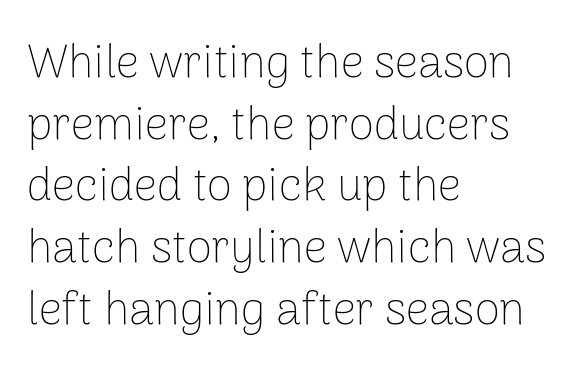
Weight: in the light-to-regular range. Each letter keeps its own natural width here, so spacing adapts to shape. Does the copy run flush right? No — it runs flush left. This block has exactly the height ordinary leading produces. Characters follow at the spacing the type designer built in.
